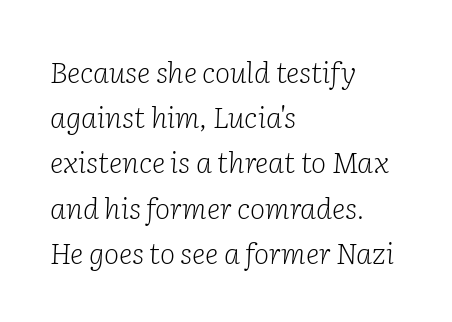
The image shows 29 px light serif type, italic (leaning right); set left-aligned, normal line spacing (1.56x), normal letter spacing, not underlined; low stroke contrast and a medium x-height.
